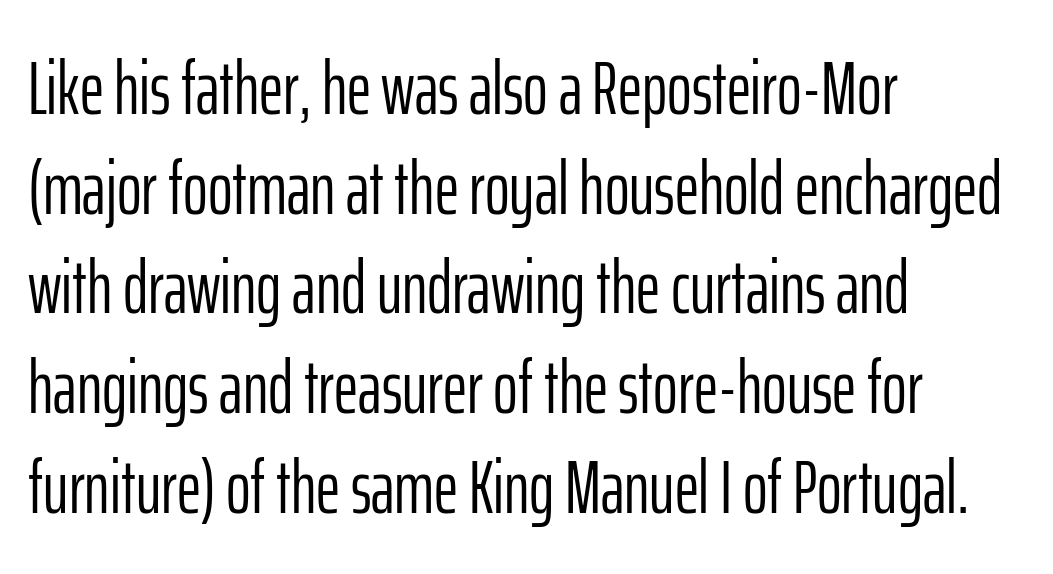
Q: Is the text bold? A: No.
Q: Is the text italic (slanted)? A: No, it is upright.
Q: Is the typeface a serif or a sans-serif typeface? A: Sans-serif.
Q: Is the text underlined? A: No.
Q: How is the paragraph aligned? A: Left-aligned.
Q: Is the spacing between letters normal or unusually wide? A: Normal.
Q: Is the spacing between lines tight, normal or loose? A: Normal.
Q: Width (condensed, normal, or wide)? A: Condensed.
Q: Stroke contrast? A: Low.
Q: x-height? A: Medium.
Q: Monospaced? A: No.
